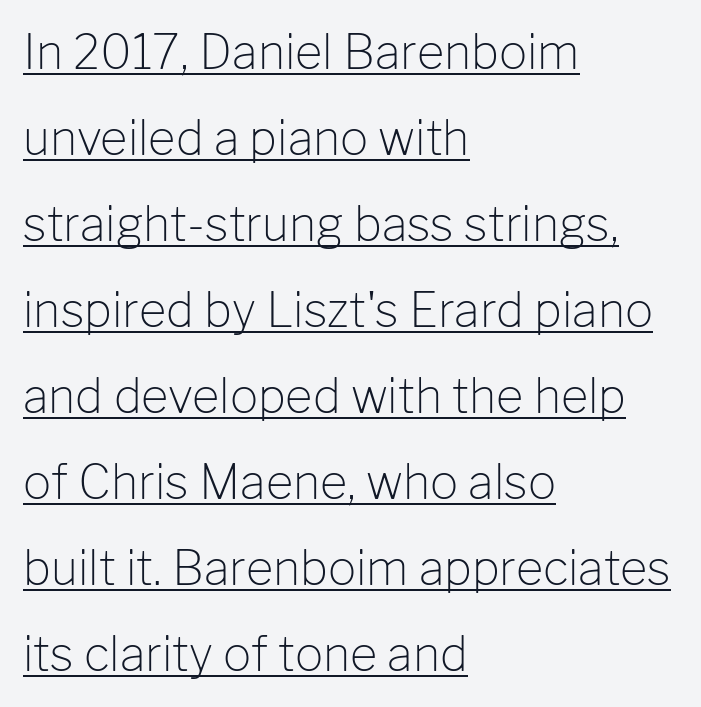
{"serif": "no", "italic": "no", "bold": "no", "weight": "light", "width": "normal", "stroke_contrast": "low", "x_height": "medium", "monospaced": "no", "underline": "yes", "align": "left", "line_spacing_ratio": 1.83, "letter_spacing": "normal", "letter_spacing_em": 0.0, "glyph_px": 47}
